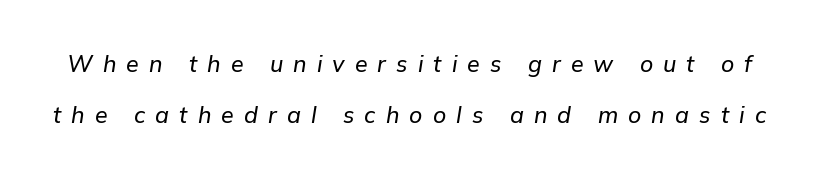
{"italic": "yes", "lean": "right", "slant_degrees": 9, "underline": "no", "line_spacing": "loose", "line_spacing_ratio": 2.23, "letter_spacing": "wide", "letter_spacing_em": 0.44, "glyph_px": 23}
